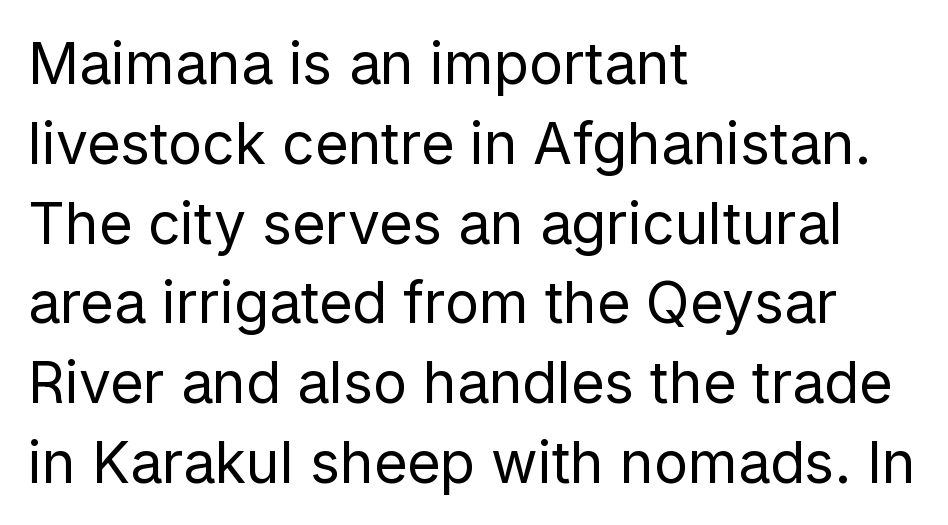
Observe the ordinary spacing: letters are neighbours, not strangers. Regarding serifs, this sample does without them. Think standard paragraph weight, or any step lighter than that. In terms of posture, this sample is upright.
